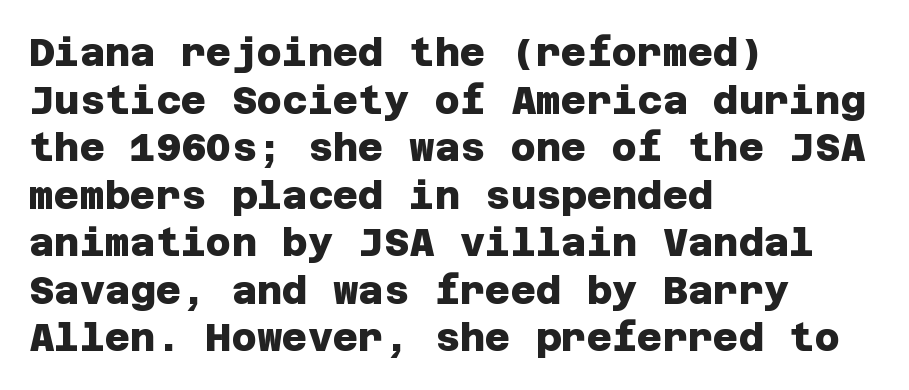
The image shows 39 px heavy sans-serif type; set left-aligned, line spacing 1.22x, normal letter spacing, not underlined; low stroke contrast and a large x-height.
